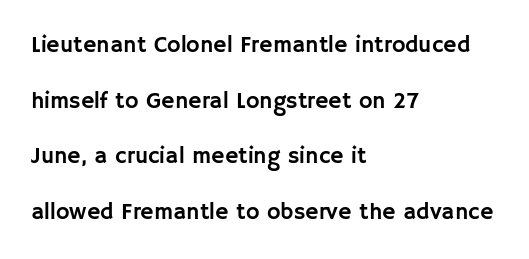
{"italic": "no", "underline": "no", "align": "left", "line_spacing": "loose", "line_spacing_ratio": 2.42, "letter_spacing": "normal", "letter_spacing_em": 0.0, "glyph_px": 23}
